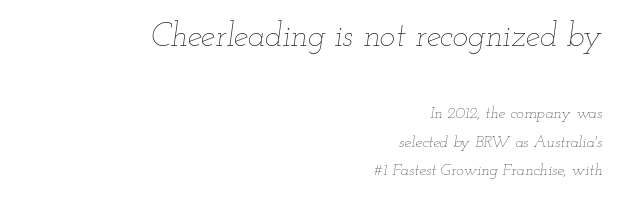
The image shows 33 px thin, wide type, italic (leaning right); set right-aligned, line spacing 1.78x, normal letter spacing, not underlined; the first (top) block is 2.06x larger; low stroke contrast and a small x-height.
